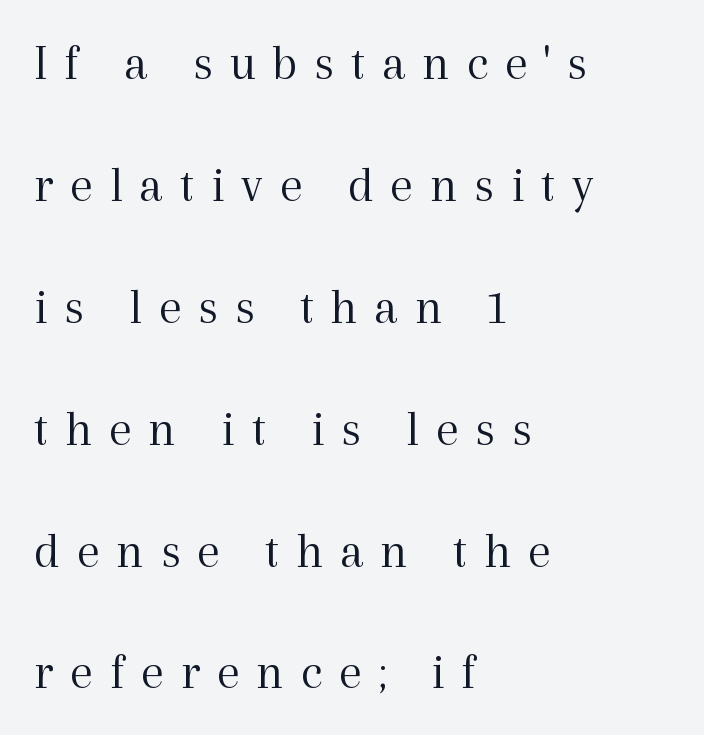
Proportional: the letters do not fall into vertical columns. Where is the straight margin? On the left. The passage shown has open, widely tracked lettering throughout. The type sits square on the baseline with zero lean. A bare baseline throughout the passage.
